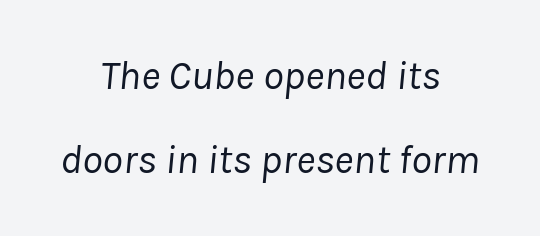
Q: Is the text bold? A: No.
Q: Is the text italic (slanted)? A: Yes, it leans right by about 8 degrees.
Q: Is the text underlined? A: No.
Q: How is the paragraph aligned? A: Centered.
Q: Is the spacing between letters normal or unusually wide? A: Normal.
Q: Is the spacing between lines tight, normal or loose? A: Loose.
Q: Width (condensed, normal, or wide)? A: Normal.
Q: Stroke contrast? A: Low.
Q: x-height? A: Medium.
Q: Monospaced? A: No.
